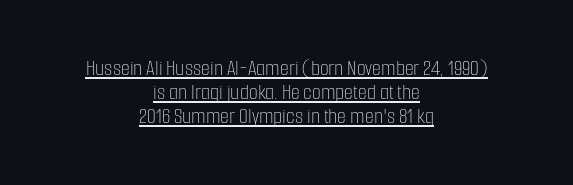
The image shows 23 px text type, upright; set centered, tight line spacing (1.05x), normal letter spacing, underlined.
